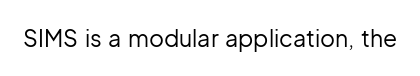
{"italic": "no", "bold": "no", "underline": "no", "letter_spacing": "normal", "letter_spacing_em": 0.0, "glyph_px": 23}
